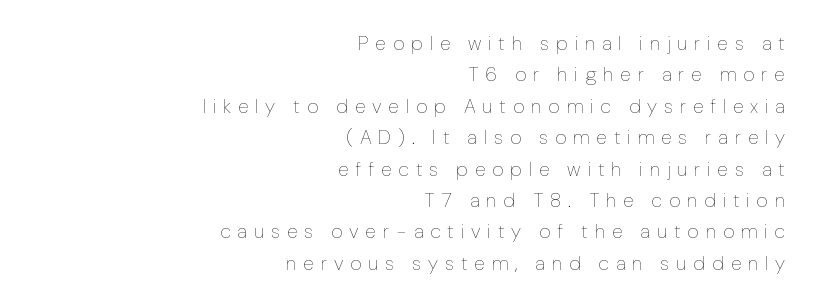
The image shows 20 px text type, upright; set right-aligned, normal line spacing (1.57x), unusually wide letter spacing (+0.34 em), not underlined.
